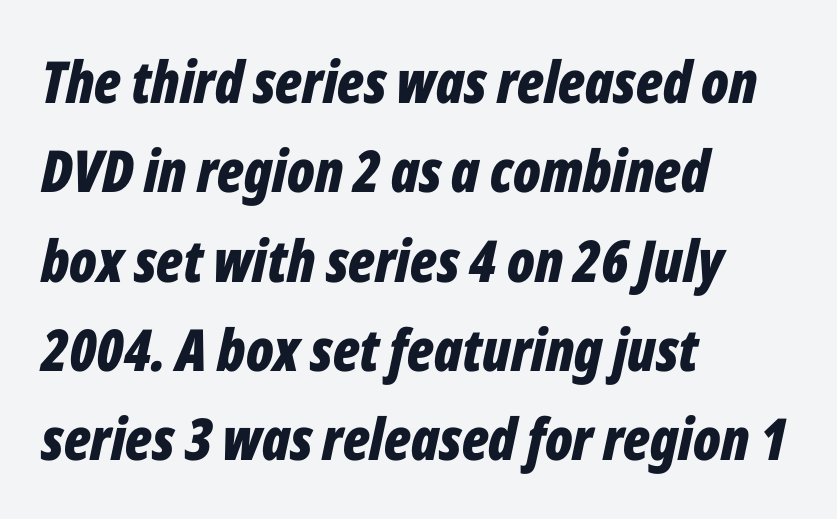
Italic? Definitely — the glyphs are oblique. Alignment: flush left. Rows of type keep a routine distance in the vertical direction. A typesetter would call this proportional, since set widths differ per character. The passage shown is not underscored anywhere.
